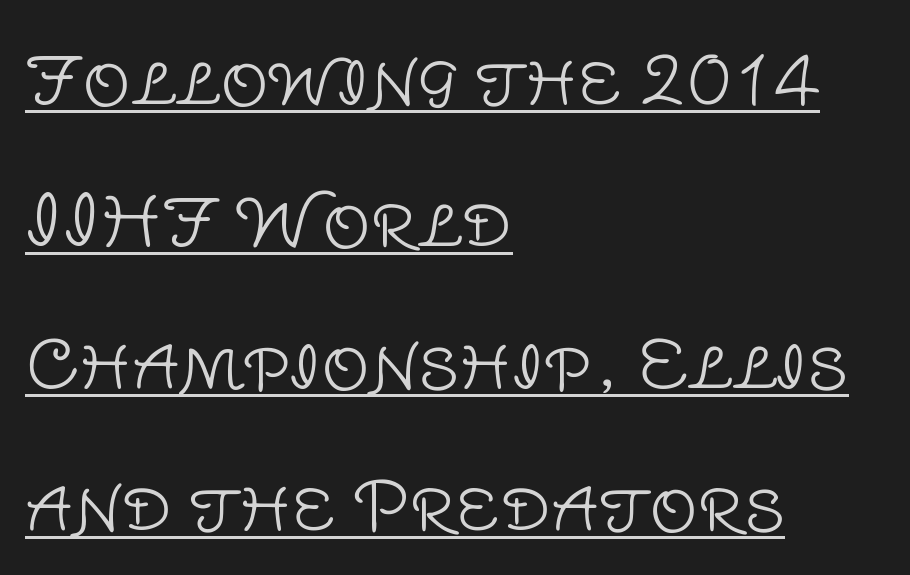
Default kerning and tracking; the words read as compact shapes. The font sits on the lighter half of the weight spectrum, regular included. Underlining? Definitely there.
